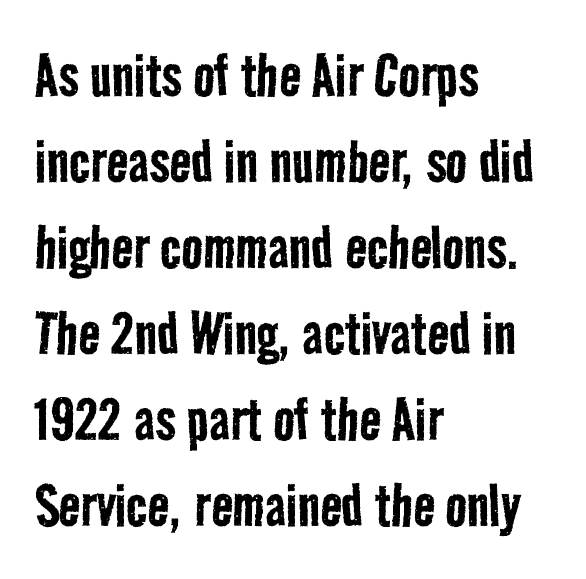
{"serif": "no", "bold": "no", "weight": "regular", "width": "condensed", "stroke_contrast": "low", "x_height": "medium", "monospaced": "no", "underline": "no", "align": "left", "line_spacing_ratio": 1.21, "letter_spacing": "normal", "letter_spacing_em": 0.0, "glyph_px": 71}
